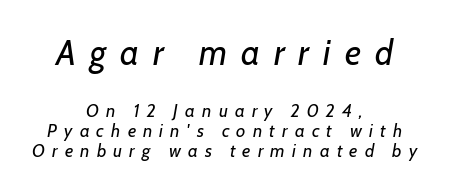
The baseline area is clear. No heavy texture on the line: the type isn't bold. Baseline-to-baseline distance is barely more than the letter height. The upper block of text is set noticeably larger than the block beneath it. Each letter keeps its own natural width here, so spacing adapts to shape. Style check: oblique.
